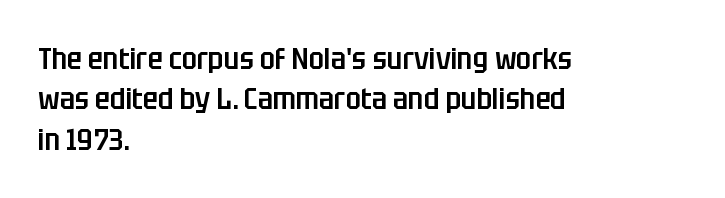
Q: Is the text bold? A: Semi-bold.
Q: Is the text italic (slanted)? A: No, it is upright.
Q: Is the typeface a serif or a sans-serif typeface? A: Sans-serif.
Q: Is the text underlined? A: No.
Q: How is the paragraph aligned? A: Left-aligned.
Q: Is the spacing between letters normal or unusually wide? A: Normal.
Q: Is the spacing between lines tight, normal or loose? A: Normal.
Q: Width (condensed, normal, or wide)? A: Condensed.
Q: Stroke contrast? A: Low.
Q: x-height? A: Large.
Q: Monospaced? A: No.
